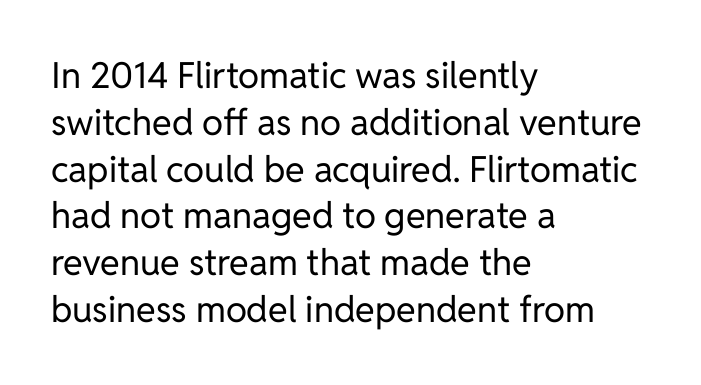
Character widths vary here, with narrow letters taking less room than wide ones. No extra ink here — the face is not bold. These lines are set flush left with a ragged right edge. Does extra space separate the letters? No, they use regular spacing. This is the regular roman posture of the typeface. Look at the bottom of the vertical strokes: they stop flat, with no serifs.
